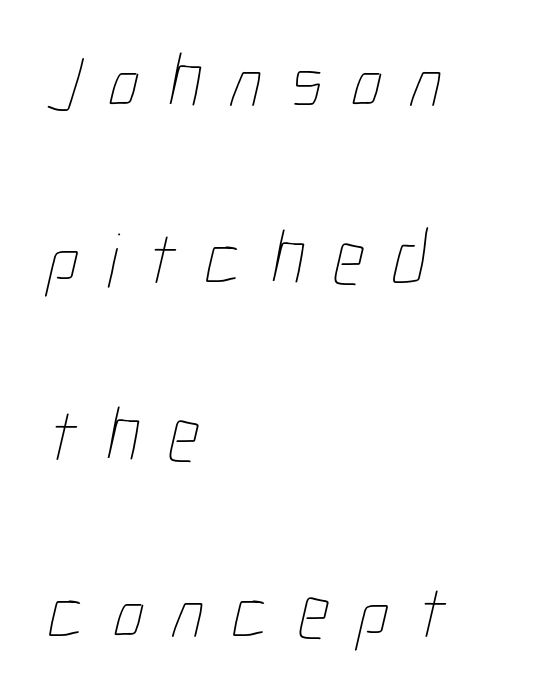
The image shows 77 px thin, condensed type; set left-aligned, loose line spacing (2.3x), unusually wide letter spacing (+0.37 em), not underlined; low stroke contrast and a medium x-height.
